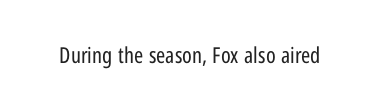
Q: Is the text bold? A: No.
Q: Is the text italic (slanted)? A: No, it is upright.
Q: Is the text underlined? A: No.
Q: Is the spacing between letters normal or unusually wide? A: Normal.
